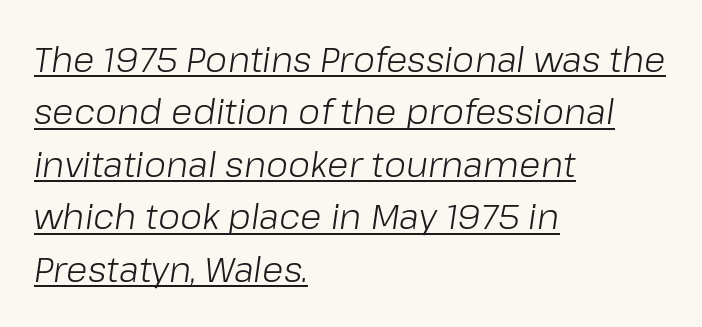
The image shows 35 px light type, italic (leaning right); set left-aligned, normal line spacing (1.5x), normal letter spacing, underlined; low stroke contrast and a medium x-height.
